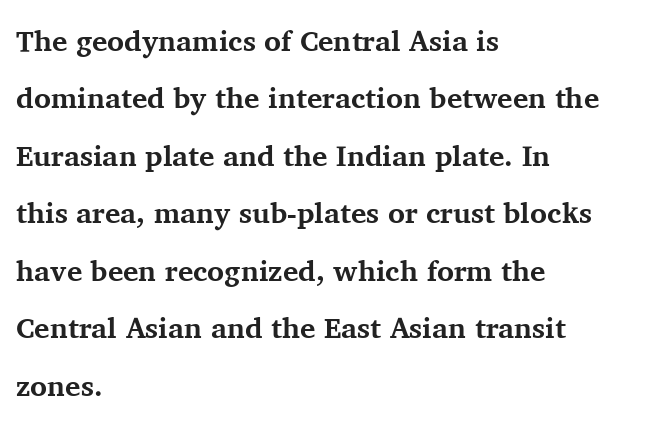
The image shows 29 px bold serif type, upright; set left-aligned, loose line spacing (1.98x), normal letter spacing, not underlined; medium stroke contrast and a medium x-height.
